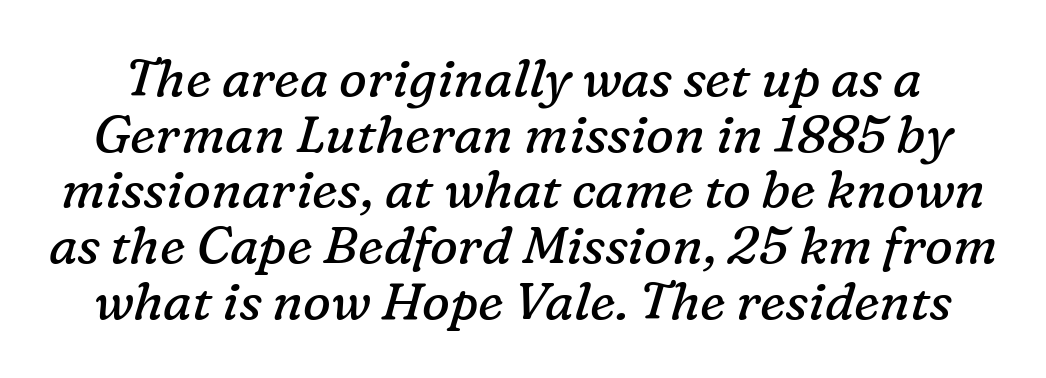
Vertical stems look standard width or narrower in stroke. Italic: yes, the glyphs are oblique. Baseline-to-baseline distance is barely more than the letter height. Students, note that the glyphs here touch the page at normal intervals. This sample uses a serif face. Descender tails drop into unmarked territory.
